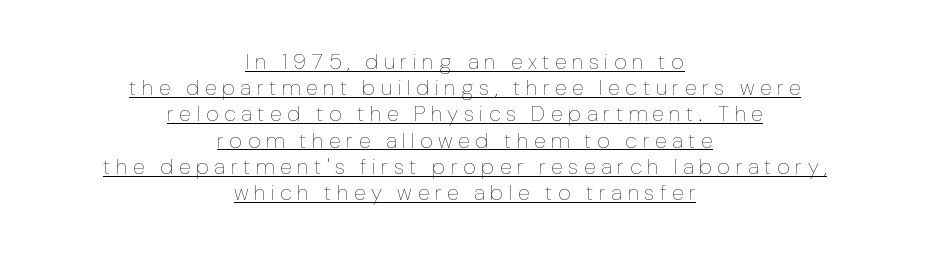
Where is the straight margin? There isn't one; the lines are centered. The strokes carry an ordinary text weight at most. Honestly, the letter spacing is so wide it's the main thing you notice. Quick note: not italic, upright. Looks like someone drew a line under every word here.
